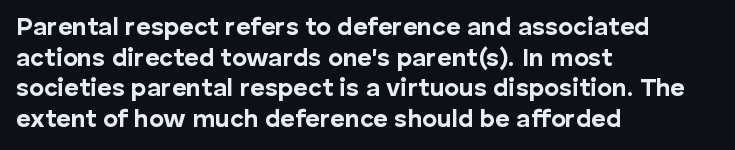
In CSS terms this would be text-align: left. Anything drawn beneath the words? Only blank space. Posture: upright roman. As a designer I'd log this as weight 700, bold.
